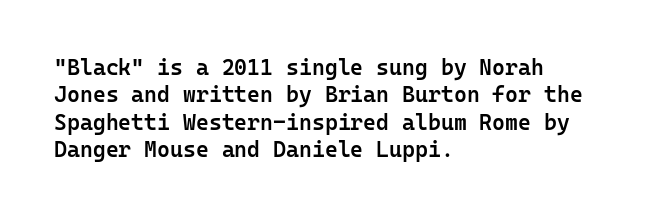
{"italic": "no", "bold": "semi", "underline": "no", "align": "left", "line_spacing_ratio": 1.24, "letter_spacing": "normal", "letter_spacing_em": 0.0, "glyph_px": 22}
